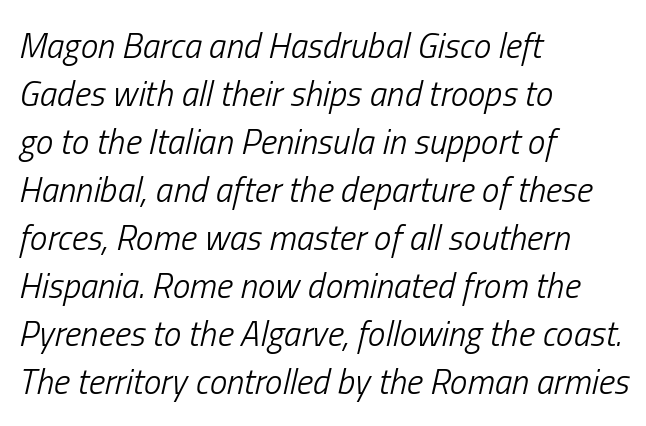
The image shows 35 px light, condensed type, italic (leaning right); set left-aligned, normal line spacing (1.37x), normal letter spacing, not underlined; low stroke contrast and a medium x-height.
